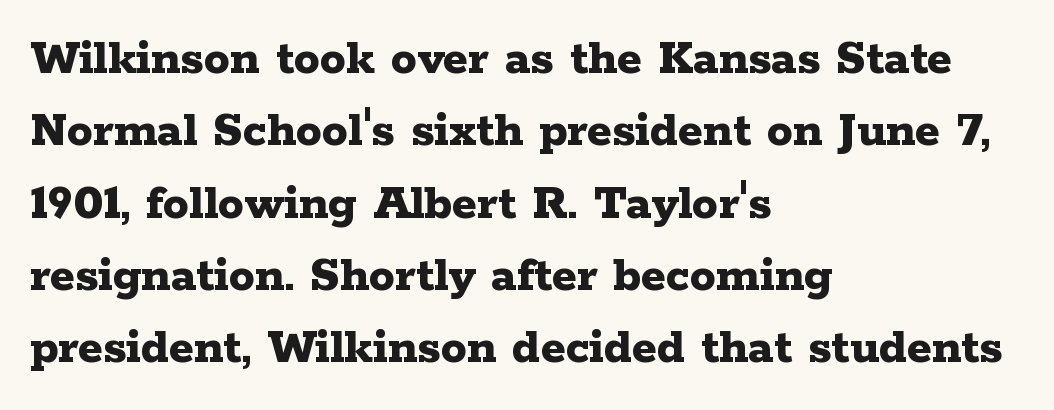
Q: Is the text bold? A: Yes.
Q: Is the text italic (slanted)? A: No, it is upright.
Q: Is the typeface a serif or a sans-serif typeface? A: Serif.
Q: Is the text underlined? A: No.
Q: How is the paragraph aligned? A: Left-aligned.
Q: Is the spacing between letters normal or unusually wide? A: Normal.
Q: Is the spacing between lines tight, normal or loose? A: Normal.
Q: Width (condensed, normal, or wide)? A: Wide.
Q: Stroke contrast? A: Low.
Q: x-height? A: Medium.
Q: Monospaced? A: No.
